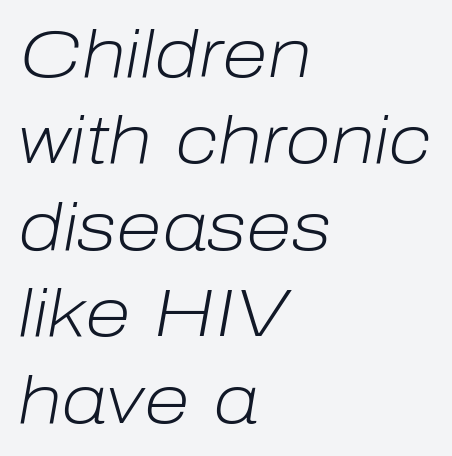
{"italic": "yes", "lean": "right", "slant_degrees": 10, "bold": "no", "weight": "light", "width": "normal", "stroke_contrast": "low", "x_height": "medium", "monospaced": "no", "underline": "no", "align": "left", "line_spacing": "normal", "line_spacing_ratio": 1.29, "letter_spacing": "normal", "letter_spacing_em": 0.0, "glyph_px": 67}
